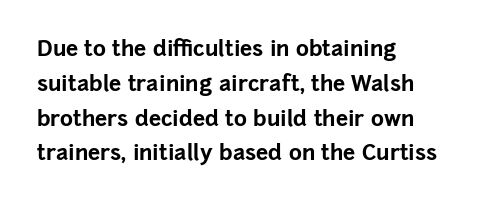
{"italic": "no", "bold": "yes", "underline": "no", "align": "left", "line_spacing": "normal", "line_spacing_ratio": 1.58, "letter_spacing": "normal", "letter_spacing_em": 0.0, "glyph_px": 22}
